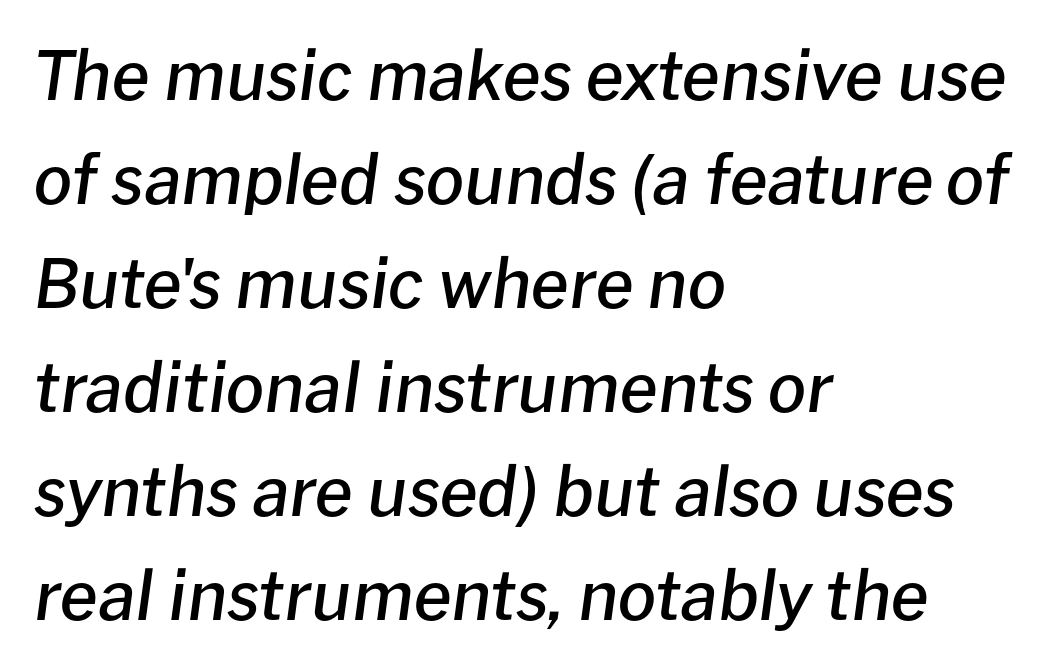
{"italic": "yes", "lean": "right", "slant_degrees": 8, "bold": "semi", "weight": "semibold", "width": "normal", "stroke_contrast": "low", "x_height": "medium", "monospaced": "no", "underline": "no", "align": "left", "line_spacing": "normal", "line_spacing_ratio": 1.53, "letter_spacing": "normal", "letter_spacing_em": 0.0, "glyph_px": 68}
